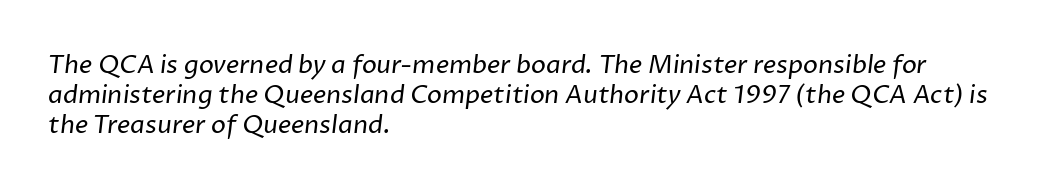
The image shows 25 px text type; set left-aligned, line spacing 1.21x, normal letter spacing, not underlined.
